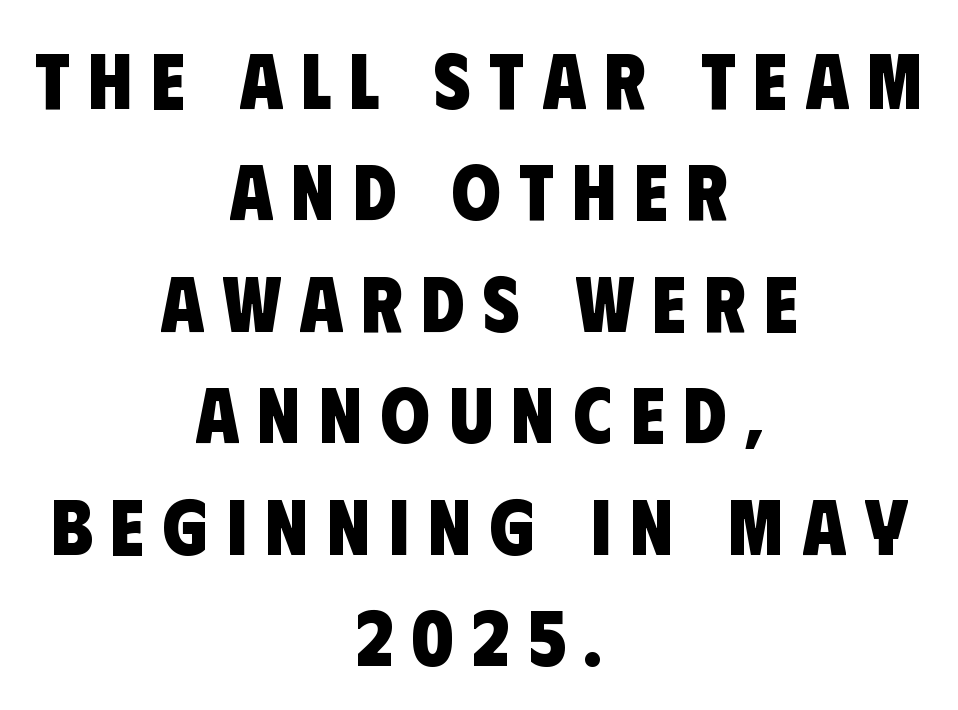
The image shows 79 px heavy, condensed sans-serif type; set centered, normal line spacing (1.41x), unusually wide letter spacing (+0.23 em), not underlined; low stroke contrast and a large x-height.
